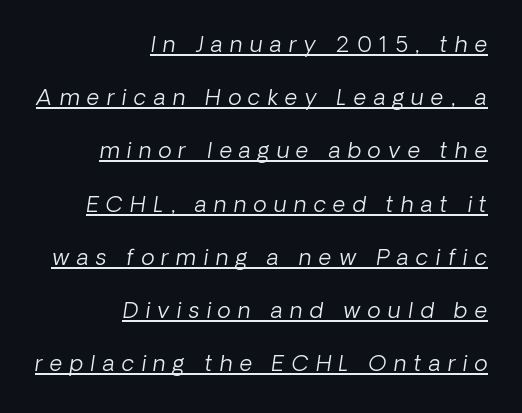
One glance says open: line gaps are wider than usual. This is not heavy type; no bold has been used. Here the glyphs are tracked loosely, breaking word shapes into spaced letters. Short and long lines alike share a common ending point at right. Somebody hit Ctrl+U on this one — the words are underlined.
